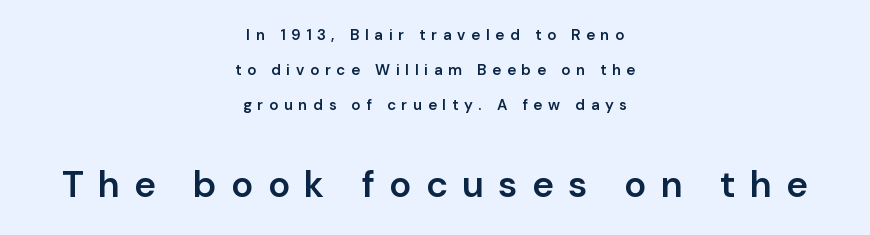
{"serif": "no", "italic": "no", "bold": "semi", "weight": "semibold", "width": "normal", "stroke_contrast": "low", "x_height": "medium", "monospaced": "no", "underline": "no", "align": "center", "line_spacing": "loose", "line_spacing_ratio": 2.35, "letter_spacing": "wide", "letter_spacing_em": 0.38, "larger_block": "second", "size_ratio": 2.47, "glyph_px": 37}
